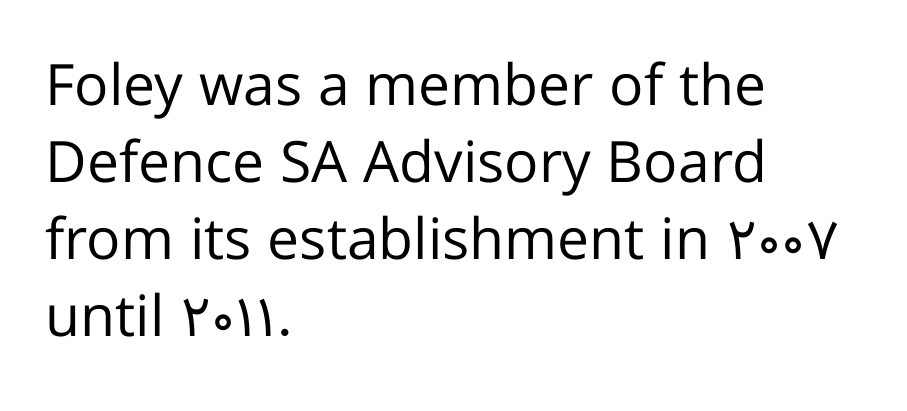
The image shows 57 px regular-weight sans-serif type, upright; set left-aligned, normal line spacing (1.35x), normal letter spacing, not underlined; low stroke contrast and a medium x-height.
